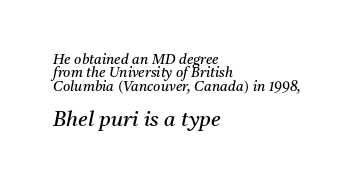
{"italic": "yes", "lean": "right", "slant_degrees": 11, "bold": "no", "underline": "no", "align": "left", "line_spacing": "tight", "line_spacing_ratio": 0.96, "letter_spacing": "normal", "letter_spacing_em": 0.0, "larger_block": "second", "size_ratio": 1.5, "glyph_px": 21}
